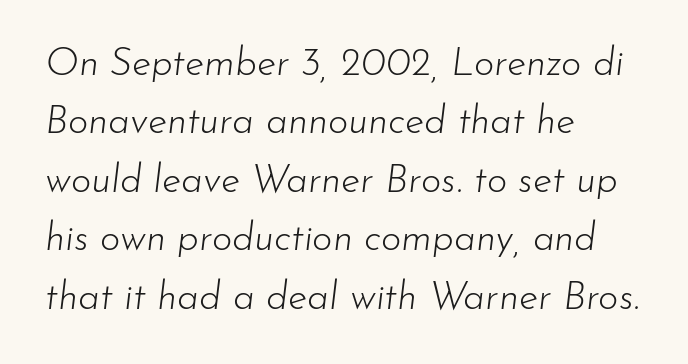
Q: Is the text bold? A: No.
Q: Is the text italic (slanted)? A: Yes, it leans right by about 7 degrees.
Q: Is the text underlined? A: No.
Q: How is the paragraph aligned? A: Left-aligned.
Q: Is the spacing between letters normal or unusually wide? A: Normal.
Q: Is the spacing between lines tight, normal or loose? A: Normal.
Q: Width (condensed, normal, or wide)? A: Normal.
Q: Stroke contrast? A: Low.
Q: x-height? A: Small.
Q: Monospaced? A: No.
